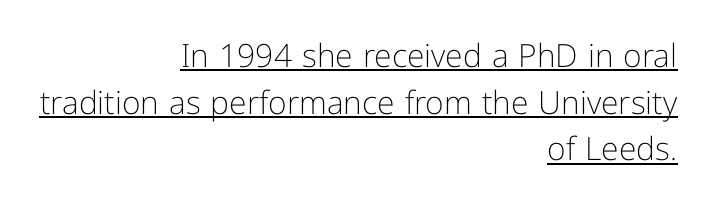
Q: Is the text bold? A: No.
Q: Is the text italic (slanted)? A: No, it is upright.
Q: Is the typeface a serif or a sans-serif typeface? A: Sans-serif.
Q: Is the text underlined? A: Yes.
Q: How is the paragraph aligned? A: Right-aligned.
Q: Is the spacing between letters normal or unusually wide? A: Normal.
Q: Is the spacing between lines tight, normal or loose? A: Normal.
Q: Width (condensed, normal, or wide)? A: Normal.
Q: Stroke contrast? A: Low.
Q: x-height? A: Medium.
Q: Monospaced? A: No.
